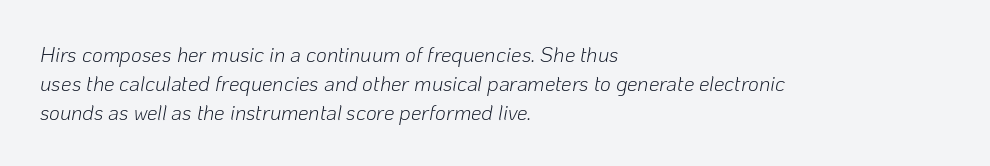
{"italic": "yes", "lean": "right", "slant_degrees": 10, "bold": "no", "underline": "no", "align": "left", "line_spacing": "normal", "line_spacing_ratio": 1.37, "letter_spacing": "normal", "letter_spacing_em": 0.0, "glyph_px": 21}
